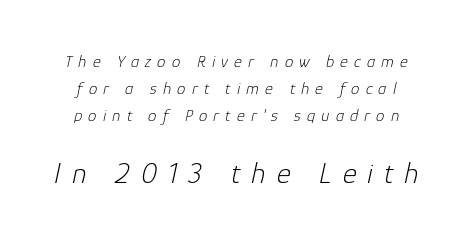
{"italic": "yes", "lean": "right", "slant_degrees": 12, "bold": "no", "weight": "light", "width": "normal", "stroke_contrast": "low", "x_height": "medium", "monospaced": "no", "underline": "no", "line_spacing": "normal", "line_spacing_ratio": 1.58, "letter_spacing": "wide", "letter_spacing_em": 0.36, "larger_block": "second", "size_ratio": 1.76, "glyph_px": 30}
